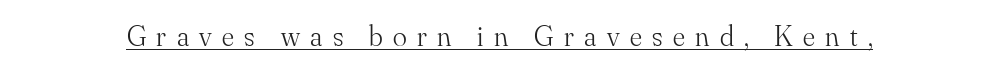
The image shows 29 px light serif type, upright; set unusually wide letter spacing (+0.36 em), underlined; medium stroke contrast and a small x-height.
